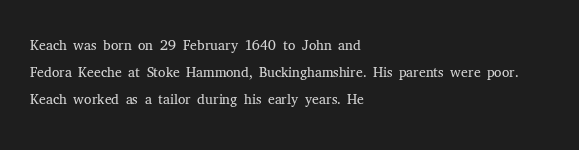
Q: Is the text bold? A: No.
Q: Is the text italic (slanted)? A: No, it is upright.
Q: Is the text underlined? A: No.
Q: How is the paragraph aligned? A: Left-aligned.
Q: Is the spacing between letters normal or unusually wide? A: Normal.
Q: Is the spacing between lines tight, normal or loose? A: Normal.
